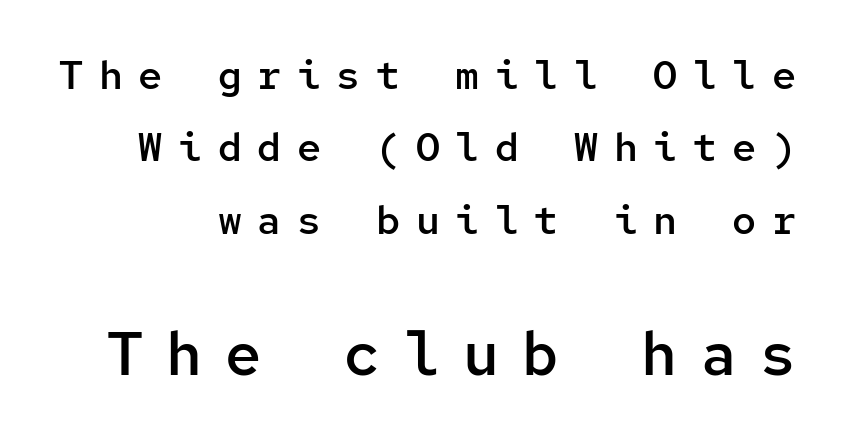
Bigger letters appear in the bottom chunk; the top chunk is reduced. Regarding serifs, this sample does without them. Is this a fixed-width face? Yes — each glyph sits in an identical cell. Emphasis by weight is partial: semibold.
